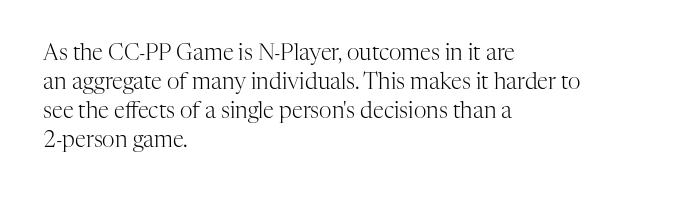
{"italic": "no", "bold": "no", "underline": "no", "align": "left", "line_spacing": "normal", "line_spacing_ratio": 1.32, "letter_spacing": "normal", "letter_spacing_em": 0.0, "glyph_px": 22}
